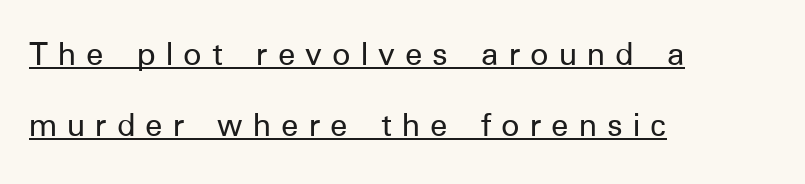
The image shows 36 px sans-serif type, upright; set left-aligned, loose line spacing (1.97x), unusually wide letter spacing (+0.28 em), underlined; low stroke contrast and a medium x-height.
